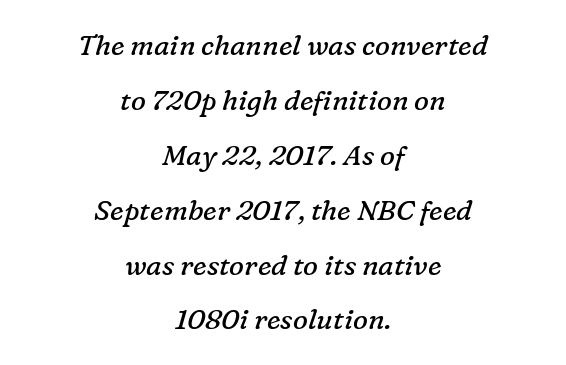
Q: Is the text bold? A: No.
Q: Is the text italic (slanted)? A: Yes, it leans right by about 16 degrees.
Q: Is the typeface a serif or a sans-serif typeface? A: Serif.
Q: Is the text underlined? A: No.
Q: How is the paragraph aligned? A: Centered.
Q: Is the spacing between letters normal or unusually wide? A: Normal.
Q: Is the spacing between lines tight, normal or loose? A: Loose.
Q: Width (condensed, normal, or wide)? A: Normal.
Q: Stroke contrast? A: Low.
Q: x-height? A: Medium.
Q: Monospaced? A: No.
